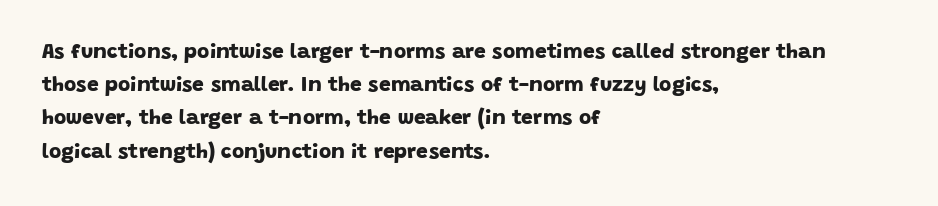
The image shows 21 px bold type; set left-aligned, normal line spacing (1.58x), normal letter spacing, not underlined.
